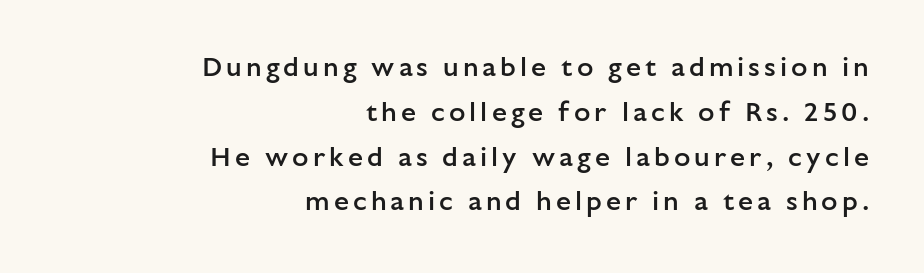
The image shows 27 px text type, upright; set right-aligned, normal line spacing (1.66x), not underlined.
